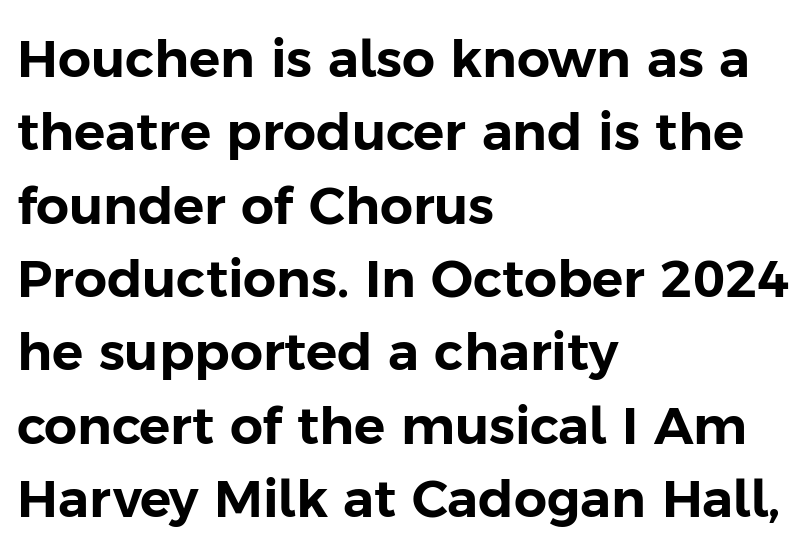
{"serif": "no", "italic": "no", "width": "normal", "stroke_contrast": "low", "x_height": "medium", "monospaced": "no", "underline": "no", "align": "left", "line_spacing": "normal", "line_spacing_ratio": 1.41, "letter_spacing": "normal", "letter_spacing_em": 0.0, "glyph_px": 52}
